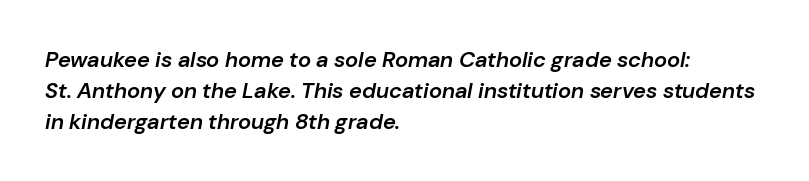
The image shows 22 px text type, italic (leaning right); set left-aligned, normal line spacing (1.4x), normal letter spacing, not underlined.
